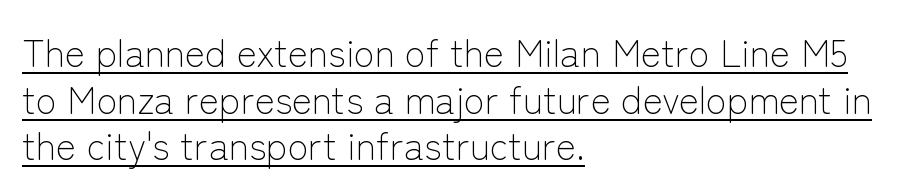
{"serif": "no", "italic": "no", "bold": "no", "weight": "light", "width": "normal", "stroke_contrast": "low", "x_height": "medium", "monospaced": "no", "underline": "yes", "align": "left", "line_spacing_ratio": 1.23, "letter_spacing": "normal", "letter_spacing_em": 0.0, "glyph_px": 38}
